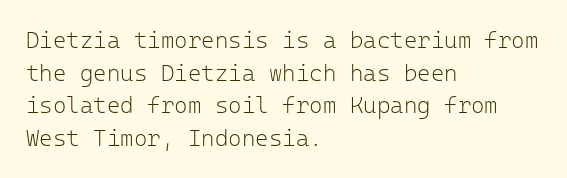
Q: Is the text bold? A: No.
Q: Is the text italic (slanted)? A: No, it is upright.
Q: Is the text underlined? A: No.
Q: How is the paragraph aligned? A: Left-aligned.
Q: Is the spacing between letters normal or unusually wide? A: Normal.
Q: Is the spacing between lines tight, normal or loose? A: Normal.
